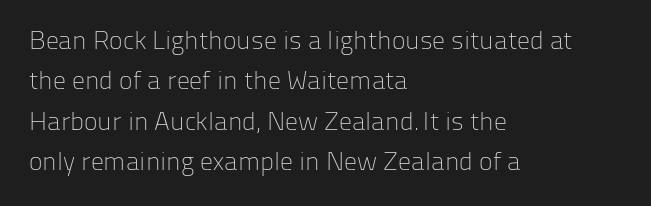
{"italic": "no", "bold": "no", "underline": "no", "align": "left", "line_spacing": "normal", "line_spacing_ratio": 1.55, "letter_spacing": "normal", "letter_spacing_em": 0.0, "glyph_px": 26}
